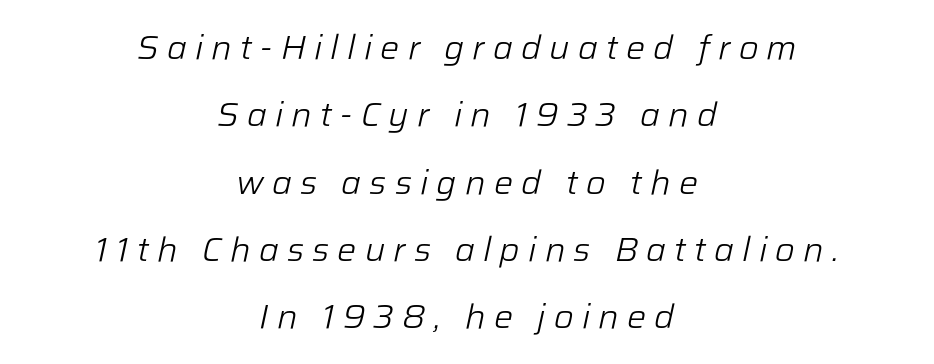
{"italic": "yes", "lean": "right", "slant_degrees": 12, "bold": "no", "weight": "light", "width": "normal", "stroke_contrast": "low", "x_height": "medium", "monospaced": "no", "underline": "no", "align": "center", "line_spacing": "loose", "line_spacing_ratio": 1.98, "letter_spacing": "wide", "letter_spacing_em": 0.24, "glyph_px": 34}
